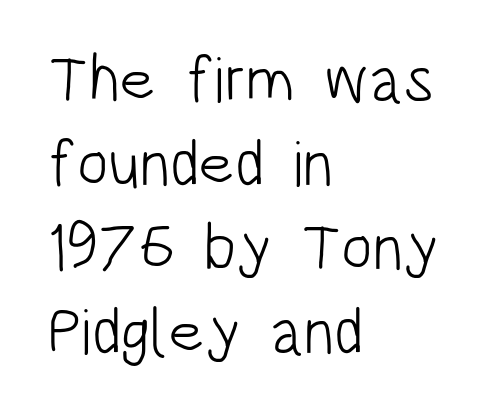
Check the space under the baseline: it is left empty. The type is set solid horizontally, with unmodified tracking. A classic flush-left, rag-right setting is used for this passage. Rendered with straight, roman letterforms. Vertical spacing — default.
